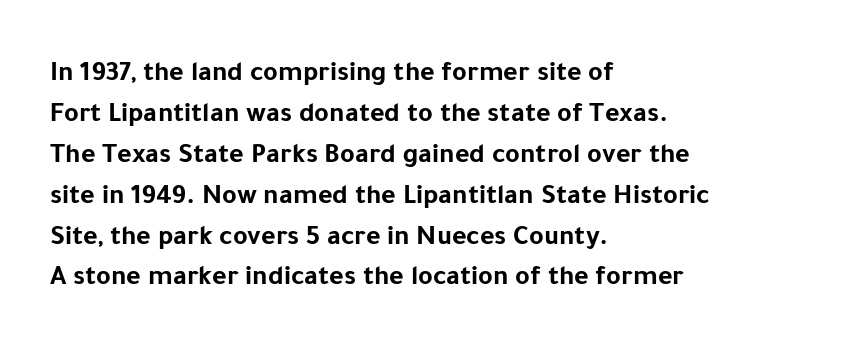
{"serif": "no", "italic": "no", "bold": "yes", "weight": "bold", "width": "normal", "stroke_contrast": "low", "x_height": "medium", "monospaced": "no", "underline": "no", "align": "left", "line_spacing": "normal", "line_spacing_ratio": 1.46, "letter_spacing": "normal", "letter_spacing_em": 0.0, "glyph_px": 28}
